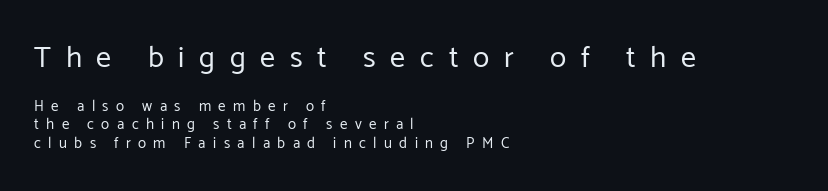
Q: Is the text bold? A: No.
Q: Is the text italic (slanted)? A: No, it is upright.
Q: Is the typeface a serif or a sans-serif typeface? A: Sans-serif.
Q: Is the text underlined? A: No.
Q: How is the paragraph aligned? A: Left-aligned.
Q: Is the spacing between letters normal or unusually wide? A: Unusually wide.
Q: Which block of text is set in a larger size, the first (top) or the second (bottom)? A: The first (top) one.
Q: Width (condensed, normal, or wide)? A: Normal.
Q: Stroke contrast? A: Low.
Q: x-height? A: Medium.
Q: Monospaced? A: No.
